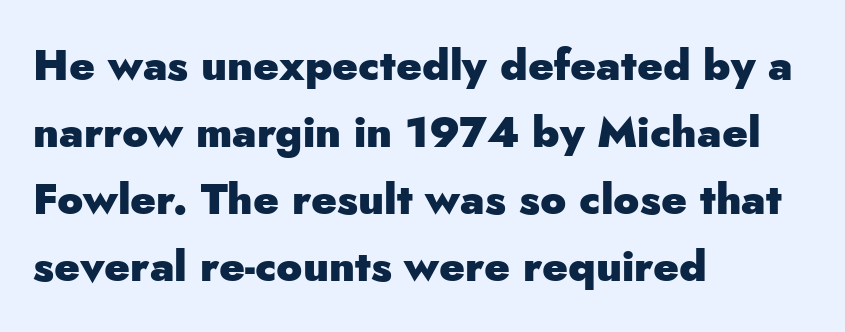
The image shows 43 px heavy sans-serif type, upright; set left-aligned, normal line spacing (1.56x), normal letter spacing, not underlined; low stroke contrast and a small x-height.
